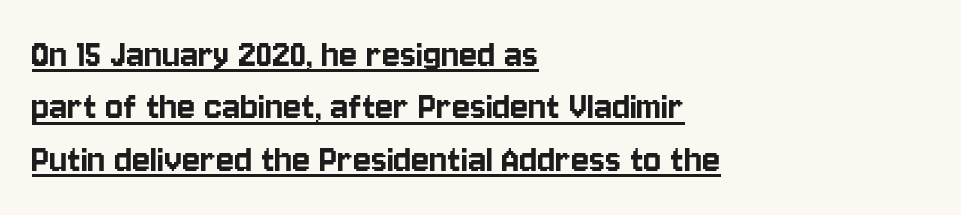
Underlining? Definitely there. The face used here is proportionally spaced, like ordinary book or web type. The setting favours the left margin, as ordinary paragraphs usually do. Type style note: lacks serifs.
